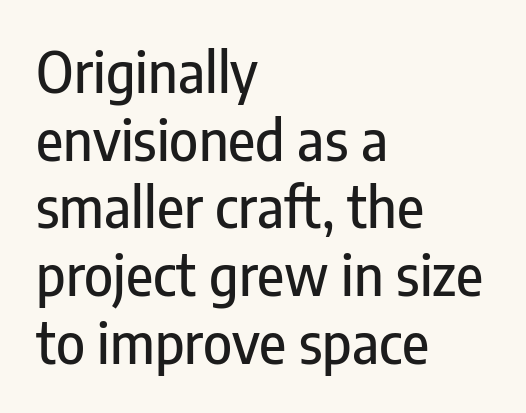
Clear beneath every line of the passage. Proportional: the letters do not fall into vertical columns. Serifs: no, the terminals of the letterforms are clean. The specimen reads as upright at a glance. The letters sit at their default tracking, neither squeezed nor spread. The typesetter chose a ragged-right arrangement here.
